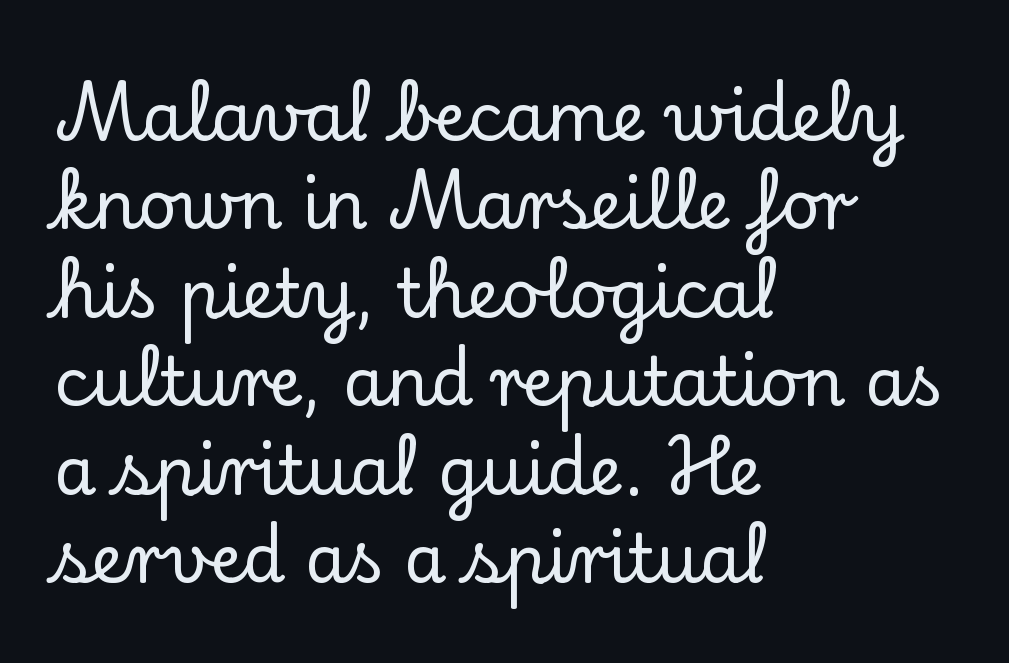
The words here are not underlined. The passage shown is typed in a proportional face where columns would drift. Serif or sans? Serif — the stroke terminals have little feet. What's the leading like? Ordinary, nothing unusual. The lines in this sample share a left origin and differ only in where they stop.
